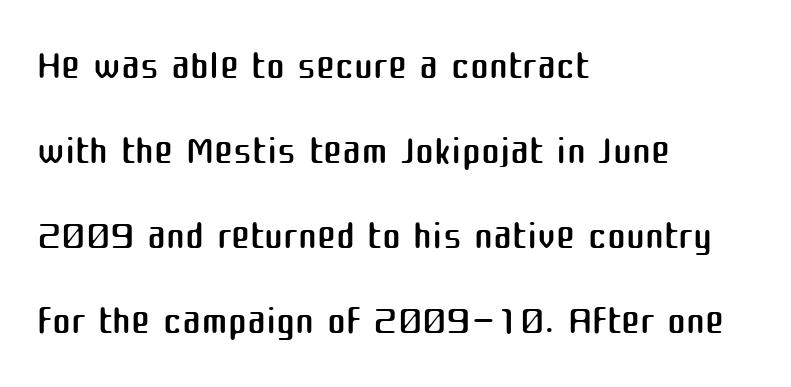
Think of a printed novel: that variable character pitch is what you see here. Look at the bottom of the vertical strokes: they stop flat, with no serifs. The typesetting does not lean heavy: it is not bold. The specimen reads as upright at a glance. The space directly below the letters is spotless. The passage shown has conventional tracking throughout.
